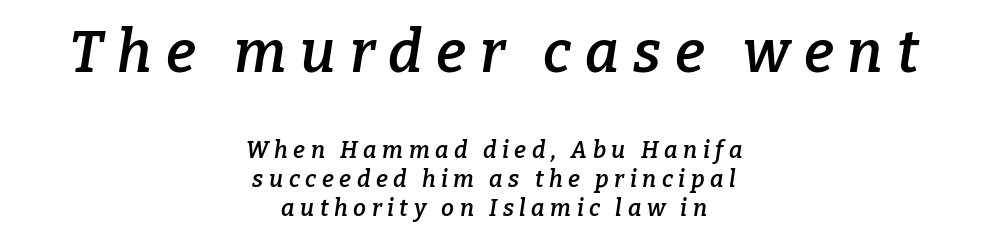
The image shows 58 px semibold serif type, italic (leaning right); set centered, normal line spacing (1.26x), unusually wide letter spacing (+0.24 em), not underlined; the first (top) block is 2.52x larger; low stroke contrast and a medium x-height.
